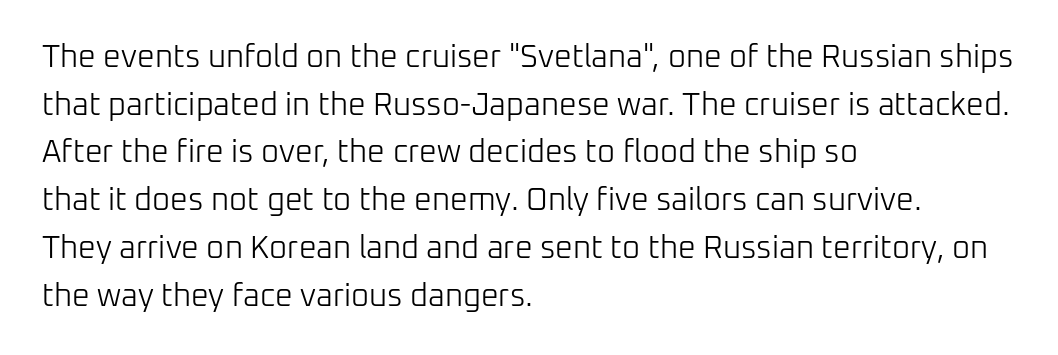
The image shows 31 px light sans-serif type, upright; set left-aligned, normal line spacing (1.54x), normal letter spacing, not underlined; low stroke contrast and a medium x-height.
